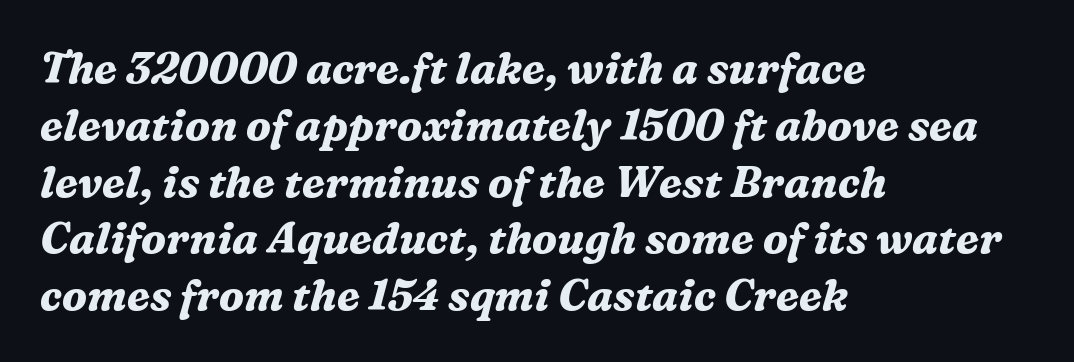
The image shows 43 px bold serif type, italic (leaning right); set left-aligned, normal line spacing (1.32x), normal letter spacing, not underlined; medium stroke contrast and a medium x-height.
